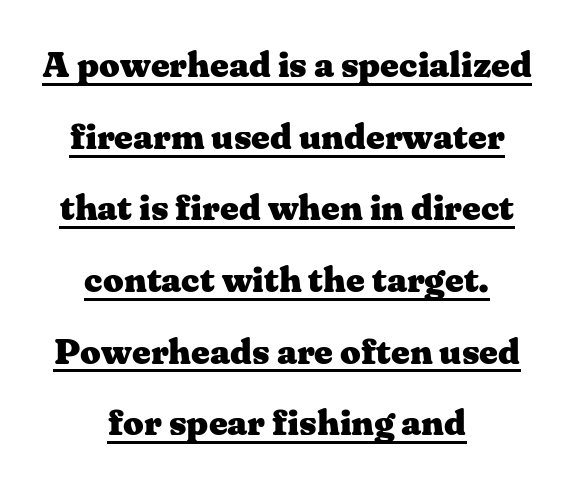
Q: Is the text bold? A: Yes.
Q: Is the text italic (slanted)? A: No, it is upright.
Q: Is the typeface a serif or a sans-serif typeface? A: Serif.
Q: Is the text underlined? A: Yes.
Q: How is the paragraph aligned? A: Centered.
Q: Is the spacing between letters normal or unusually wide? A: Normal.
Q: Is the spacing between lines tight, normal or loose? A: Loose.
Q: Width (condensed, normal, or wide)? A: Wide.
Q: Stroke contrast? A: Medium.
Q: x-height? A: Medium.
Q: Monospaced? A: No.
